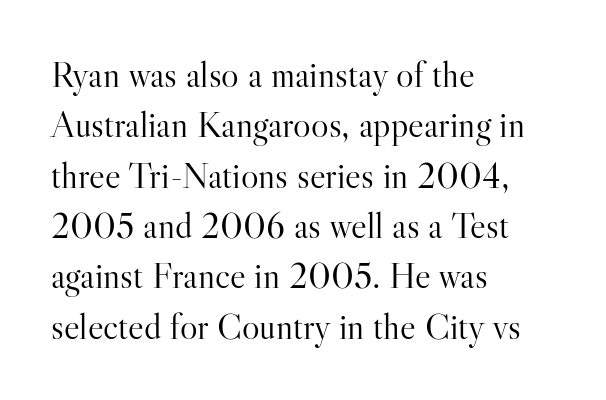
Q: Is the text bold? A: No.
Q: Is the text italic (slanted)? A: No, it is upright.
Q: Is the typeface a serif or a sans-serif typeface? A: Serif.
Q: Is the text underlined? A: No.
Q: How is the paragraph aligned? A: Left-aligned.
Q: Is the spacing between letters normal or unusually wide? A: Normal.
Q: Is the spacing between lines tight, normal or loose? A: Normal.
Q: Width (condensed, normal, or wide)? A: Normal.
Q: Stroke contrast? A: High.
Q: x-height? A: Small.
Q: Monospaced? A: No.
